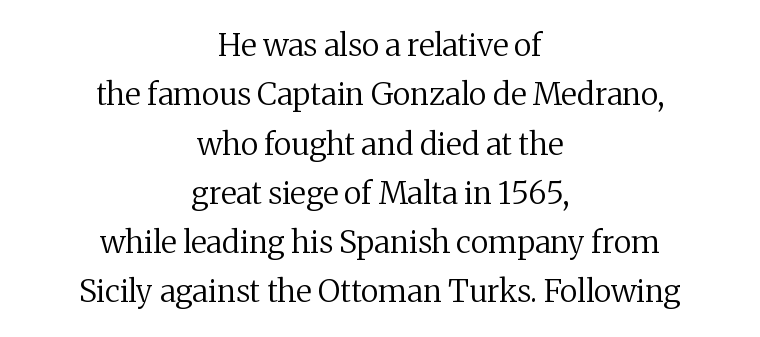
{"serif": "yes", "italic": "no", "bold": "no", "weight": "regular", "width": "normal", "stroke_contrast": "medium", "x_height": "medium", "monospaced": "no", "underline": "no", "align": "center", "line_spacing": "normal", "line_spacing_ratio": 1.59, "letter_spacing": "normal", "letter_spacing_em": 0.0, "glyph_px": 31}
